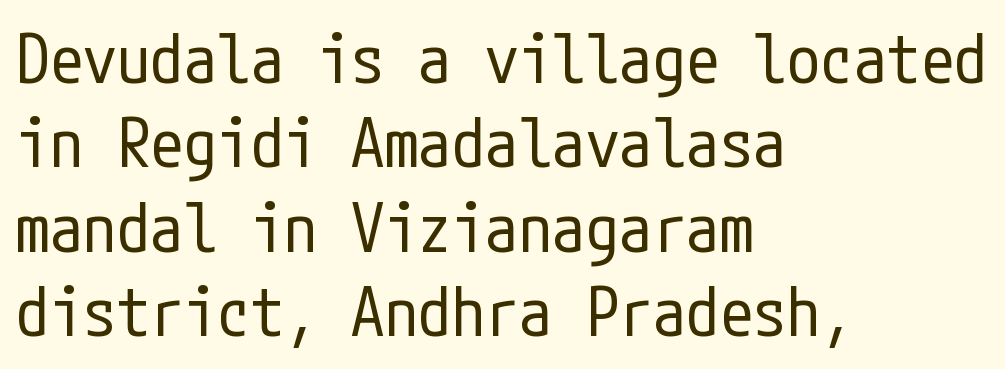
The image shows 67 px regular-weight, condensed sans-serif type, upright; set left-aligned, normal line spacing (1.26x), normal letter spacing, not underlined; low stroke contrast and a medium x-height.
